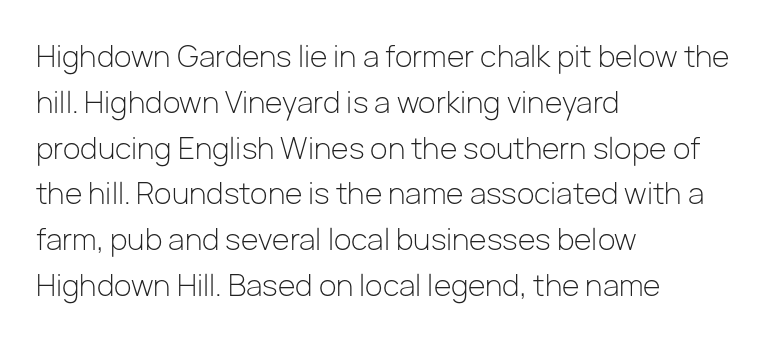
A typesetter would call this proportional, since set widths differ per character. This sample keeps an unexceptional amount of space between lines. The face used here is rendered with its standard letterfit. Where is the straight margin? On the left. The typeface chosen for these lines omits serifs. Unbolded letterforms with no extra heft.
